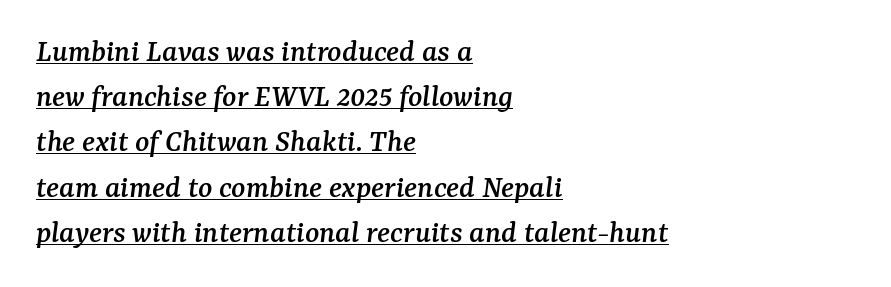
{"serif": "yes", "italic": "yes", "lean": "right", "slant_degrees": 7, "width": "normal", "stroke_contrast": "medium", "x_height": "medium", "monospaced": "no", "underline": "yes", "align": "left", "line_spacing": "normal", "line_spacing_ratio": 1.37, "letter_spacing": "normal", "letter_spacing_em": 0.0, "glyph_px": 33}
